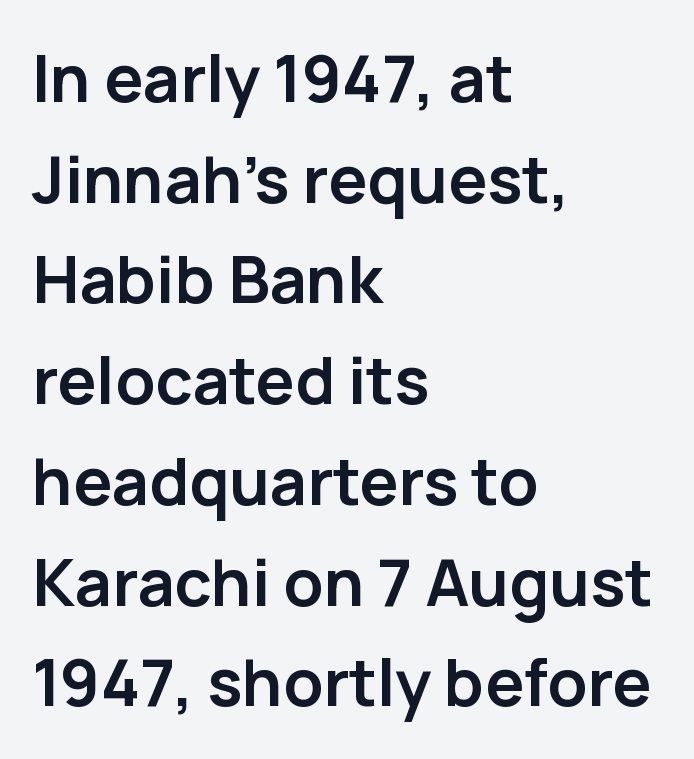
Q: Is the text bold? A: Yes.
Q: Is the text italic (slanted)? A: No, it is upright.
Q: Is the typeface a serif or a sans-serif typeface? A: Sans-serif.
Q: Is the text underlined? A: No.
Q: How is the paragraph aligned? A: Left-aligned.
Q: Is the spacing between letters normal or unusually wide? A: Normal.
Q: Is the spacing between lines tight, normal or loose? A: Normal.
Q: Width (condensed, normal, or wide)? A: Normal.
Q: Stroke contrast? A: Low.
Q: x-height? A: Medium.
Q: Monospaced? A: No.
